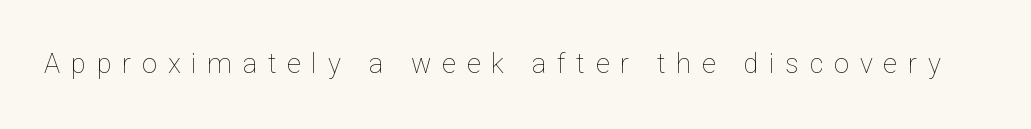
The image shows 27 px text type, upright; set unusually wide letter spacing (+0.4 em), not underlined.
